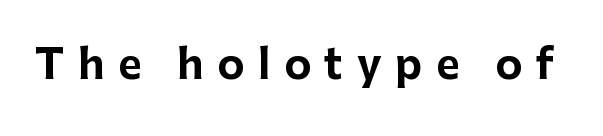
{"serif": "no", "italic": "no", "bold": "yes", "weight": "bold", "width": "normal", "stroke_contrast": "low", "x_height": "medium", "monospaced": "no", "underline": "no", "letter_spacing": "wide", "letter_spacing_em": 0.33, "glyph_px": 41}
